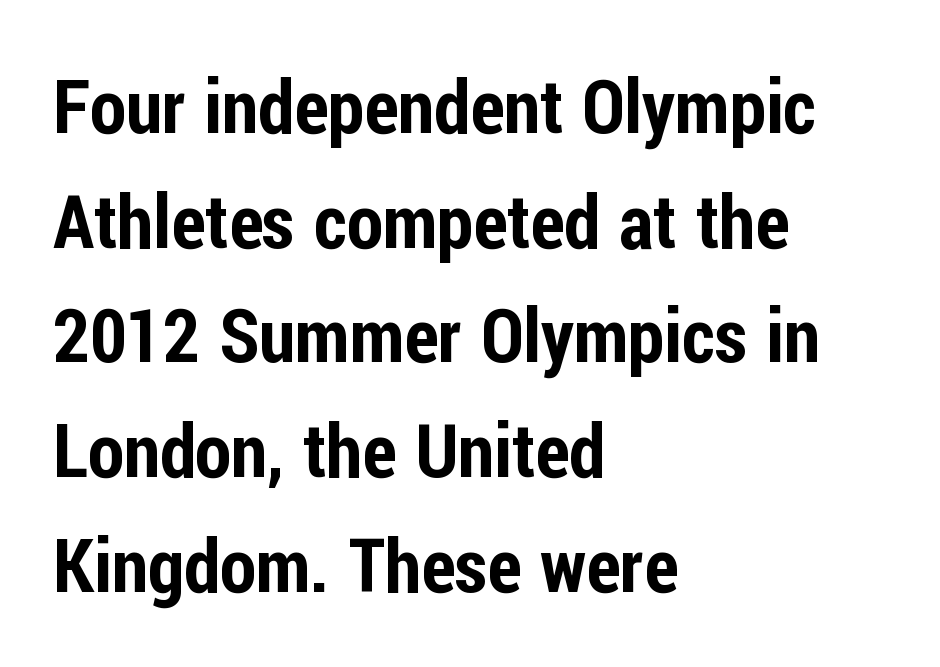
{"serif": "no", "italic": "no", "width": "condensed", "stroke_contrast": "low", "x_height": "medium", "monospaced": "no", "underline": "no", "align": "left", "line_spacing": "normal", "line_spacing_ratio": 1.55, "letter_spacing": "normal", "letter_spacing_em": 0.0, "glyph_px": 74}
